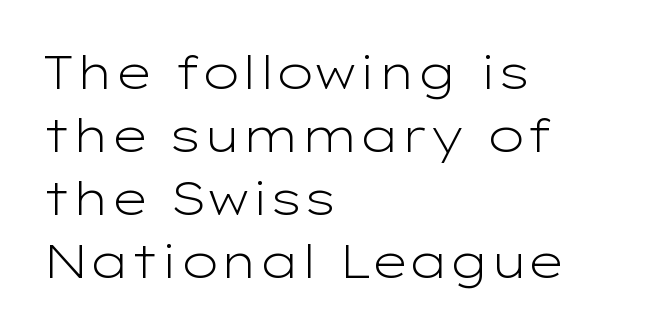
Q: Is the text bold? A: No.
Q: Is the text italic (slanted)? A: No, it is upright.
Q: Is the typeface a serif or a sans-serif typeface? A: Sans-serif.
Q: Is the text underlined? A: No.
Q: How is the paragraph aligned? A: Left-aligned.
Q: Is the spacing between letters normal or unusually wide? A: Normal.
Q: Is the spacing between lines tight, normal or loose? A: Normal.
Q: Width (condensed, normal, or wide)? A: Wide.
Q: Stroke contrast? A: Low.
Q: x-height? A: Medium.
Q: Monospaced? A: No.
